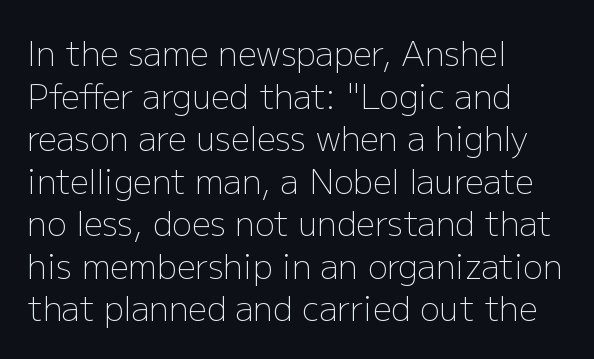
This is not heavy type; no bold has been used. No extra tracking has been applied to these lines. Lines of text with bare space underneath. The letters stand upright; this is a roman face. The paragraph shown leans on its left margin. Does the type have serifs? No, each stem ends abruptly.
